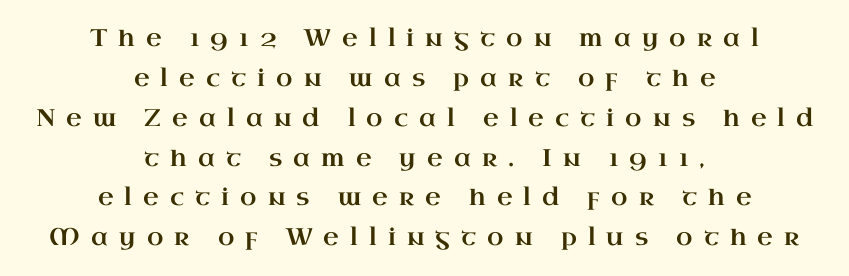
{"italic": "no", "underline": "no", "align": "center", "line_spacing": "normal", "line_spacing_ratio": 1.66, "letter_spacing": "wide", "letter_spacing_em": 0.46, "glyph_px": 24}
